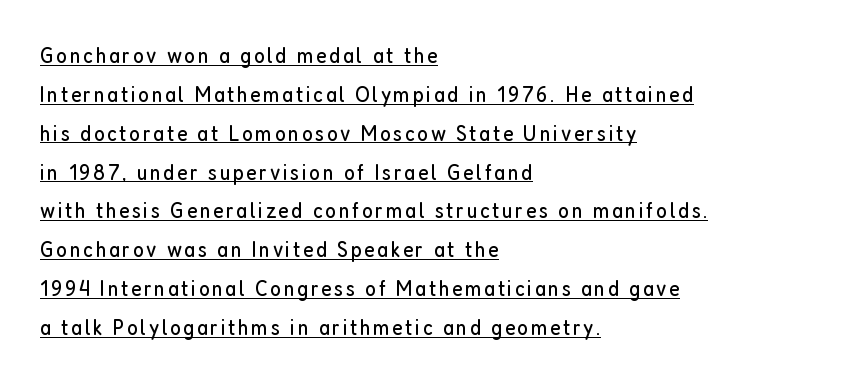
The image shows 23 px text type, upright; set left-aligned, normal line spacing (1.69x), underlined.
